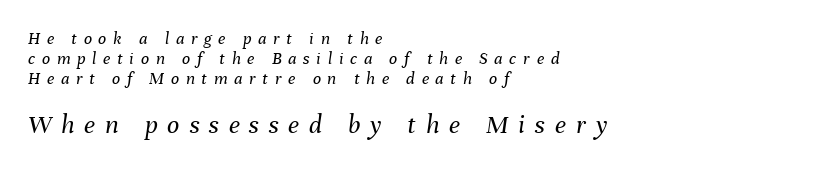
{"italic": "yes", "lean": "right", "slant_degrees": 8, "bold": "no", "underline": "no", "align": "left", "line_spacing": "tight", "line_spacing_ratio": 1.1, "letter_spacing": "wide", "letter_spacing_em": 0.37, "larger_block": "second", "size_ratio": 1.5, "glyph_px": 27}
